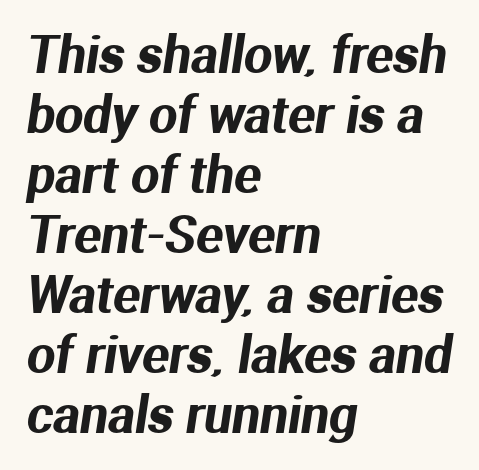
Q: Is the typeface a serif or a sans-serif typeface? A: Sans-serif.
Q: Is the text underlined? A: No.
Q: How is the paragraph aligned? A: Left-aligned.
Q: Is the spacing between letters normal or unusually wide? A: Normal.
Q: Width (condensed, normal, or wide)? A: Normal.
Q: Stroke contrast? A: Medium.
Q: x-height? A: Medium.
Q: Monospaced? A: No.
